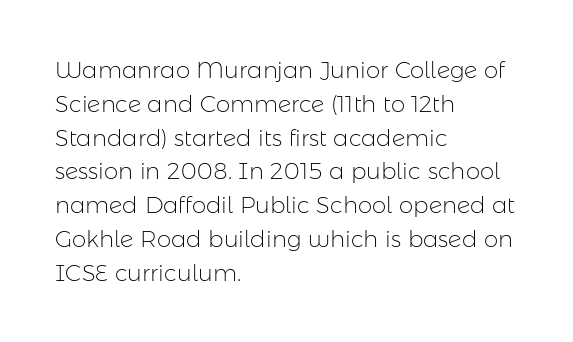
{"italic": "no", "bold": "no", "underline": "no", "align": "left", "line_spacing": "normal", "line_spacing_ratio": 1.47, "letter_spacing": "normal", "letter_spacing_em": 0.0, "glyph_px": 23}
